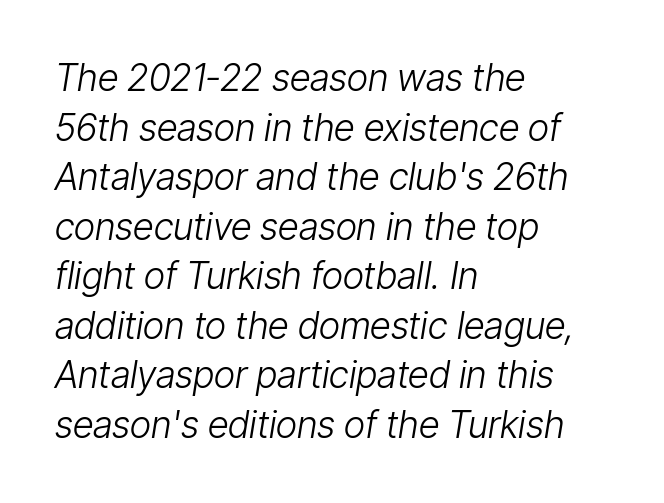
The image shows 37 px light, condensed type, italic (leaning right); set left-aligned, normal line spacing (1.34x), normal letter spacing, not underlined; low stroke contrast and a medium x-height.
